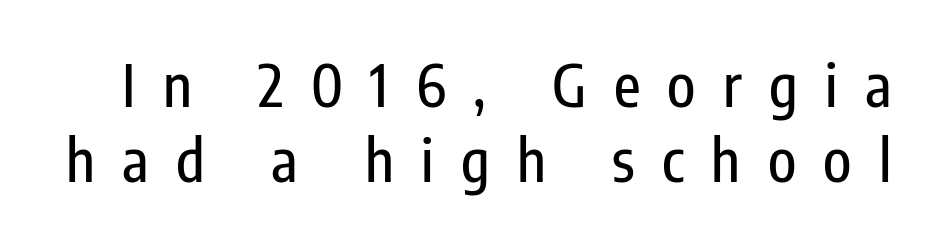
Q: Is the text italic (slanted)? A: No, it is upright.
Q: Is the typeface a serif or a sans-serif typeface? A: Sans-serif.
Q: Is the text underlined? A: No.
Q: Is the spacing between letters normal or unusually wide? A: Unusually wide.
Q: Is the spacing between lines tight, normal or loose? A: Normal.
Q: Width (condensed, normal, or wide)? A: Condensed.
Q: Stroke contrast? A: Low.
Q: x-height? A: Medium.
Q: Monospaced? A: No.
